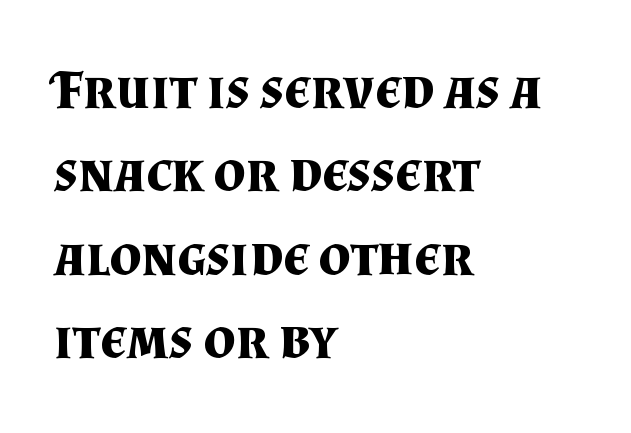
Q: Is the text bold? A: Yes.
Q: Is the text italic (slanted)? A: No, it is upright.
Q: Is the typeface a serif or a sans-serif typeface? A: Serif.
Q: Is the text underlined? A: No.
Q: How is the paragraph aligned? A: Left-aligned.
Q: Is the spacing between letters normal or unusually wide? A: Normal.
Q: Is the spacing between lines tight, normal or loose? A: Normal.
Q: Width (condensed, normal, or wide)? A: Normal.
Q: Stroke contrast? A: Medium.
Q: x-height? A: Small.
Q: Monospaced? A: No.
